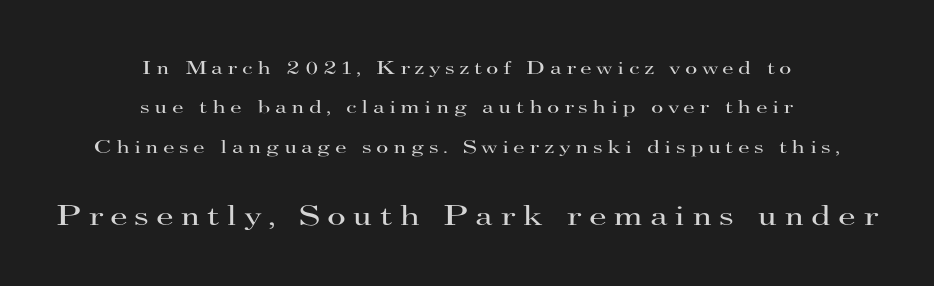
Q: Is the text bold? A: No.
Q: Is the text italic (slanted)? A: No, it is upright.
Q: Is the typeface a serif or a sans-serif typeface? A: Serif.
Q: Is the text underlined? A: No.
Q: How is the paragraph aligned? A: Centered.
Q: Is the spacing between letters normal or unusually wide? A: Unusually wide.
Q: Is the spacing between lines tight, normal or loose? A: Loose.
Q: Which block of text is set in a larger size, the first (top) or the second (bottom)? A: The second (bottom) one.
Q: Width (condensed, normal, or wide)? A: Wide.
Q: Stroke contrast? A: High.
Q: x-height? A: Small.
Q: Monospaced? A: No.
